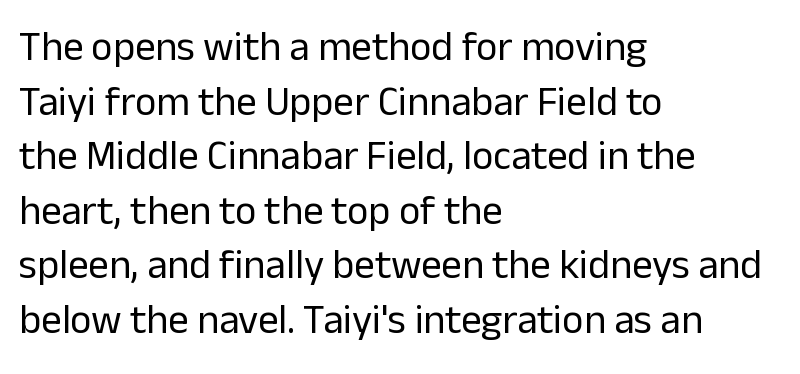
The image shows 41 px regular-weight sans-serif type, upright; set left-aligned, normal line spacing (1.33x), normal letter spacing, not underlined; low stroke contrast and a medium x-height.
